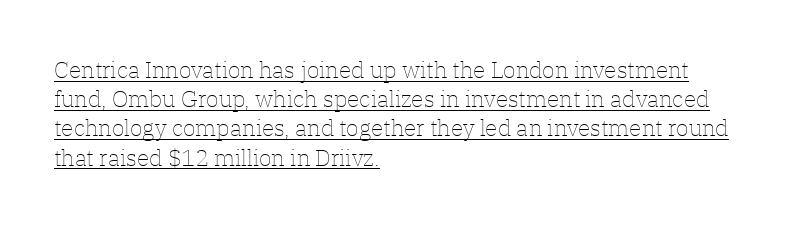
{"italic": "no", "bold": "no", "underline": "yes", "align": "left", "line_spacing": "normal", "line_spacing_ratio": 1.27, "letter_spacing": "normal", "letter_spacing_em": 0.0, "glyph_px": 23}
